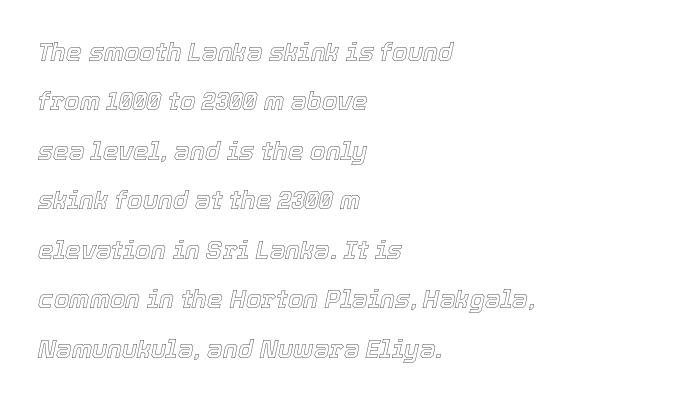
Compared with typical body copy, the letter spacing here is the same. Typeset ragged right — the left edge is the straight one. Interline gaps are noticeably wide in this sample. Looking at the ascenders, they clearly lean.
